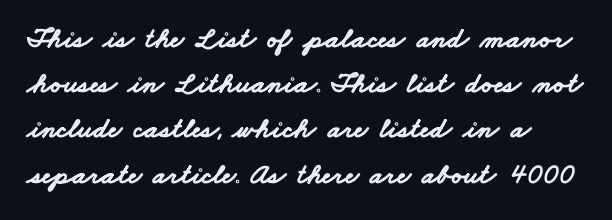
The image shows 29 px bold, wide sans-serif type; set normal line spacing (1.56x), normal letter spacing, not underlined; low stroke contrast and a small x-height.
